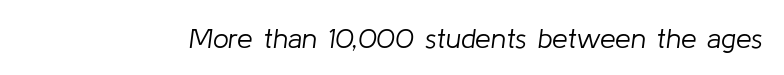
{"italic": "yes", "lean": "right", "slant_degrees": 8, "bold": "no", "weight": "light", "width": "normal", "stroke_contrast": "low", "x_height": "medium", "monospaced": "no", "underline": "no", "letter_spacing": "normal", "letter_spacing_em": 0.0, "glyph_px": 28}
